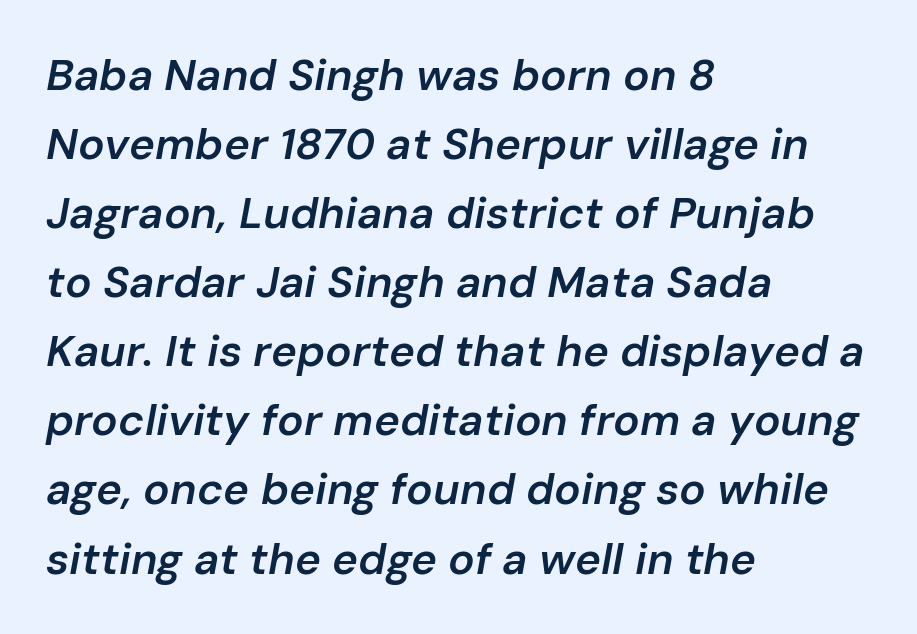
Line beginnings align vertically; line endings do not. No extra tracking has been applied to these lines. The glyphs look as if they've been sheared to an angle. Nobody drew a line under any word here. This sample has the flowing, uneven cadence of proportional lettering. Look at the stroke-to-counter ratio: somewhat heavy, a semibold.
